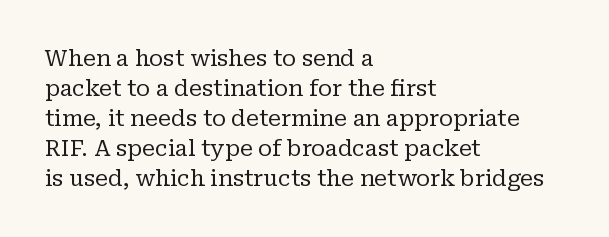
Reading down the column, the eye jumps a familiar distance to each next line. Left-aligned paragraph, ragged on the right. Check under the words: just untouched page. Nope, not italic — everything's standing straight.
